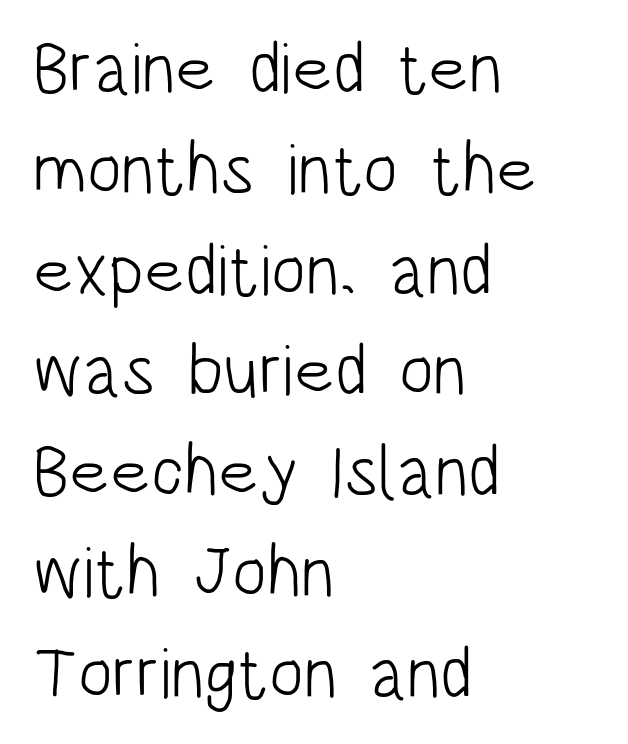
Q: Is the text bold? A: No.
Q: Is the text italic (slanted)? A: No, it is upright.
Q: Is the typeface a serif or a sans-serif typeface? A: Sans-serif.
Q: Is the text underlined? A: No.
Q: How is the paragraph aligned? A: Left-aligned.
Q: Is the spacing between letters normal or unusually wide? A: Normal.
Q: Is the spacing between lines tight, normal or loose? A: Normal.
Q: Width (condensed, normal, or wide)? A: Condensed.
Q: Stroke contrast? A: Low.
Q: x-height? A: Large.
Q: Monospaced? A: No.
